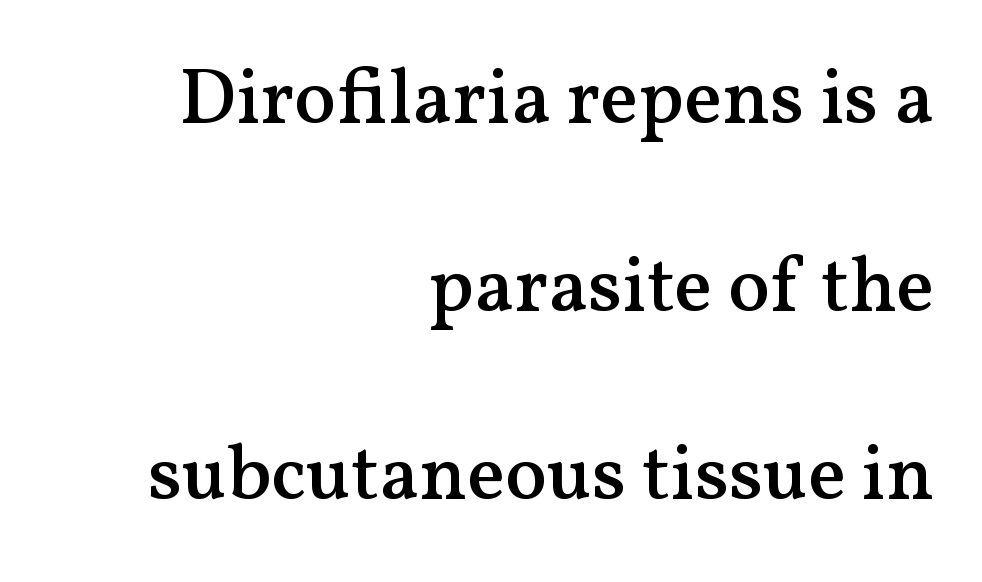
{"serif": "yes", "italic": "no", "bold": "semi", "weight": "semibold", "width": "normal", "stroke_contrast": "medium", "x_height": "medium", "monospaced": "no", "underline": "no", "align": "right", "line_spacing": "loose", "line_spacing_ratio": 2.41, "letter_spacing": "normal", "letter_spacing_em": 0.0, "glyph_px": 78}
